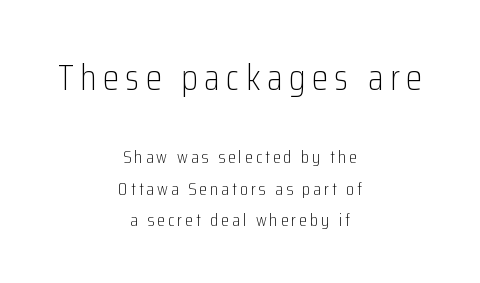
Q: Is the text bold? A: No.
Q: Is the text italic (slanted)? A: No, it is upright.
Q: Is the typeface a serif or a sans-serif typeface? A: Sans-serif.
Q: Is the text underlined? A: No.
Q: How is the paragraph aligned? A: Centered.
Q: Which block of text is set in a larger size, the first (top) or the second (bottom)? A: The first (top) one.
Q: Width (condensed, normal, or wide)? A: Condensed.
Q: Stroke contrast? A: Low.
Q: x-height? A: Medium.
Q: Monospaced? A: No.
